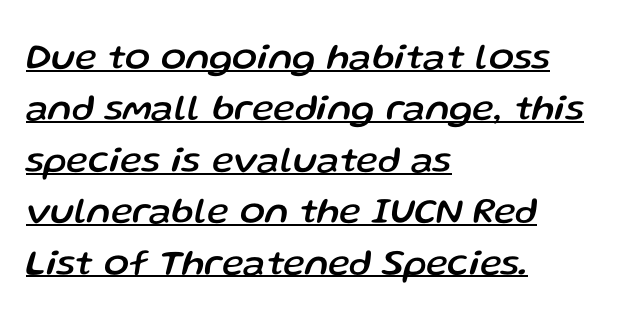
{"italic": "yes", "lean": "right", "slant_degrees": 13, "width": "normal", "stroke_contrast": "low", "x_height": "medium", "monospaced": "no", "underline": "yes", "align": "left", "line_spacing": "normal", "line_spacing_ratio": 1.39, "letter_spacing": "normal", "letter_spacing_em": 0.0, "glyph_px": 37}
